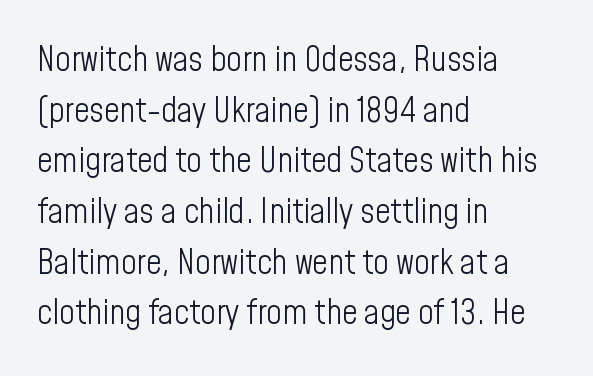
Do the letters lean? They stand straight. The baseline area is clear. The face used here is proportionally spaced, like ordinary book or web type. Nothing sits at the stroke ends, so this counts as sans-serif. The block of text has a typical density, with ordinary space between rows.
